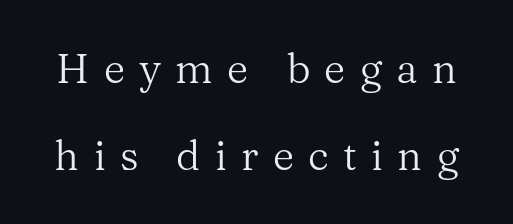
The image shows 41 px regular-weight serif type, upright; set loose line spacing (2.13x), unusually wide letter spacing (+0.35 em), not underlined; medium stroke contrast and a medium x-height.
